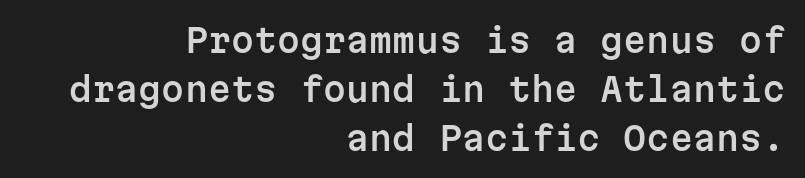
{"serif": "no", "italic": "no", "width": "normal", "stroke_contrast": "low", "x_height": "medium", "monospaced": "yes", "underline": "no", "align": "right", "line_spacing": "normal", "line_spacing_ratio": 1.48, "letter_spacing": "normal", "letter_spacing_em": 0.0, "glyph_px": 33}
